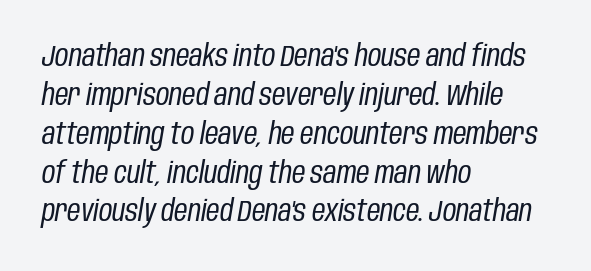
The image shows 29 px regular-weight, condensed type, italic (leaning right); set left-aligned, normal line spacing (1.34x), normal letter spacing, not underlined; low stroke contrast and a large x-height.
